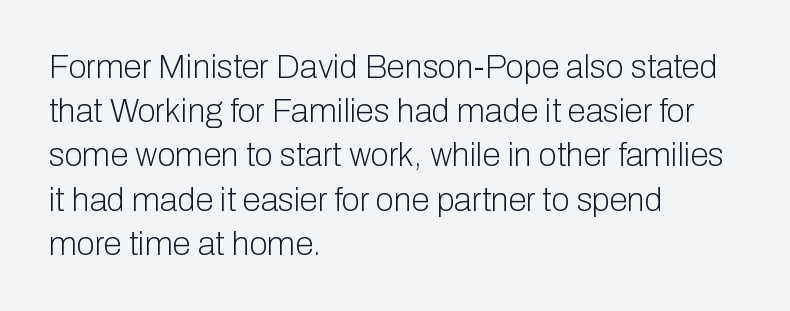
Q: Is the text bold? A: No.
Q: Is the text italic (slanted)? A: No, it is upright.
Q: Is the typeface a serif or a sans-serif typeface? A: Sans-serif.
Q: Is the text underlined? A: No.
Q: How is the paragraph aligned? A: Left-aligned.
Q: Is the spacing between letters normal or unusually wide? A: Normal.
Q: Is the spacing between lines tight, normal or loose? A: Normal.
Q: Width (condensed, normal, or wide)? A: Normal.
Q: Stroke contrast? A: Low.
Q: x-height? A: Medium.
Q: Monospaced? A: No.
